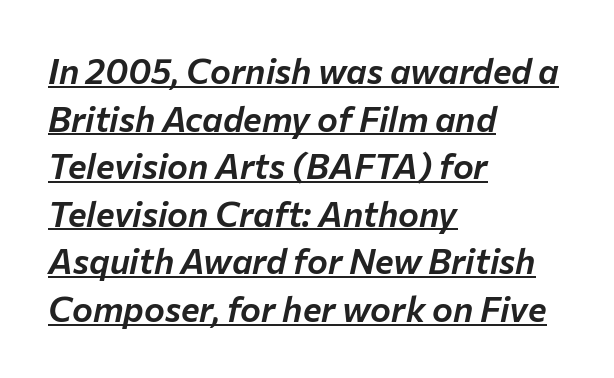
{"italic": "yes", "lean": "right", "slant_degrees": 12, "width": "normal", "stroke_contrast": "low", "x_height": "medium", "monospaced": "no", "underline": "yes", "align": "left", "line_spacing": "normal", "line_spacing_ratio": 1.36, "letter_spacing": "normal", "letter_spacing_em": 0.0, "glyph_px": 35}
